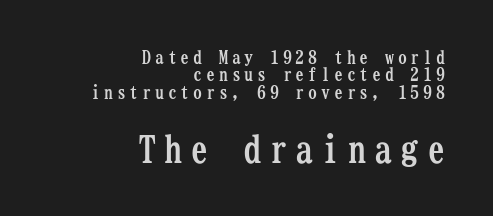
Q: Is the text bold? A: Yes.
Q: Is the text italic (slanted)? A: No, it is upright.
Q: Is the typeface a serif or a sans-serif typeface? A: Serif.
Q: Is the text underlined? A: No.
Q: How is the paragraph aligned? A: Right-aligned.
Q: Is the spacing between letters normal or unusually wide? A: Unusually wide.
Q: Is the spacing between lines tight, normal or loose? A: Tight.
Q: Which block of text is set in a larger size, the first (top) or the second (bottom)? A: The second (bottom) one.
Q: Width (condensed, normal, or wide)? A: Condensed.
Q: Stroke contrast? A: Low.
Q: x-height? A: Medium.
Q: Monospaced? A: Yes.
